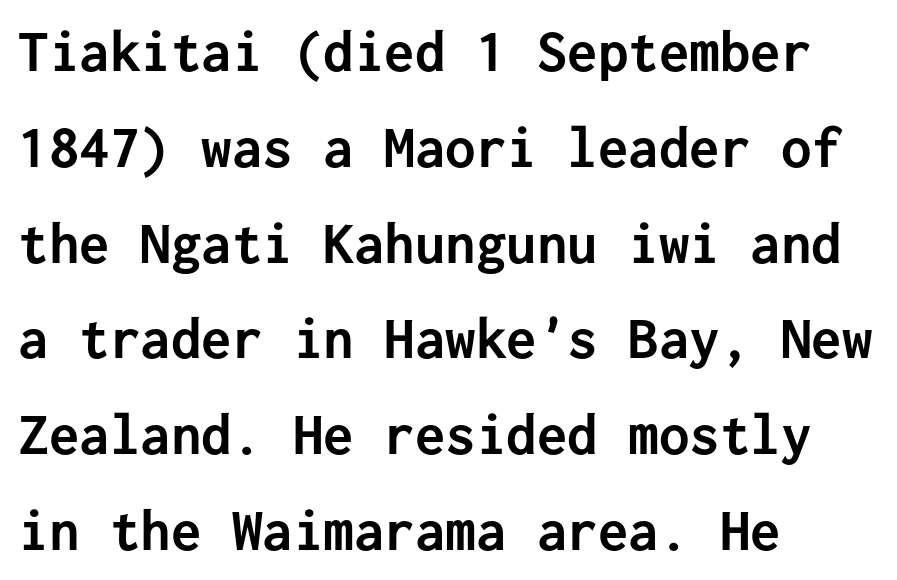
You'd pick this weight for a headline — it's a proper bold. This sample is left-justified, so line endings fall wherever the words run out. Every character here occupies the same horizontal width, giving the sample a typewriter-like rhythm. The foot of each line stays bare and open.
